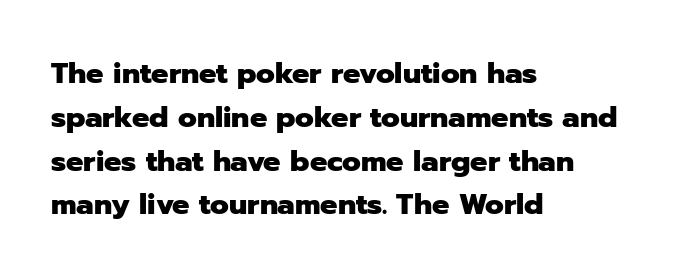
{"serif": "no", "italic": "no", "bold": "yes", "weight": "heavy", "width": "normal", "stroke_contrast": "low", "x_height": "medium", "monospaced": "no", "underline": "no", "align": "left", "line_spacing": "normal", "line_spacing_ratio": 1.51, "letter_spacing": "normal", "letter_spacing_em": 0.0, "glyph_px": 29}
